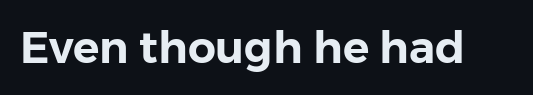
The image shows 44 px sans-serif type, upright; set normal letter spacing, not underlined; low stroke contrast and a medium x-height.
